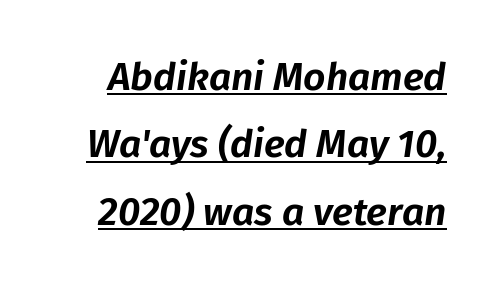
Q: Is the text italic (slanted)? A: Yes, it leans right by about 8 degrees.
Q: Is the text underlined? A: Yes.
Q: Is the spacing between letters normal or unusually wide? A: Normal.
Q: Width (condensed, normal, or wide)? A: Normal.
Q: Stroke contrast? A: Low.
Q: x-height? A: Medium.
Q: Monospaced? A: No.
